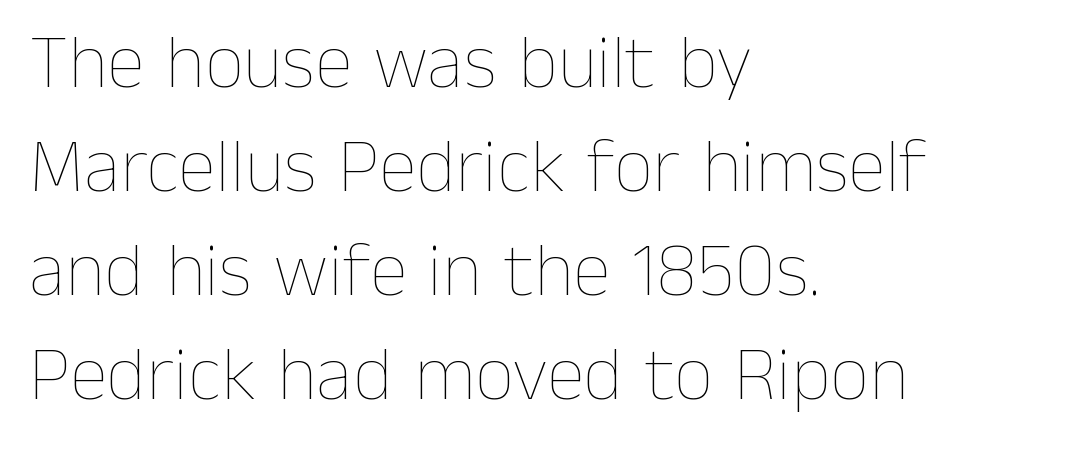
Q: Is the text bold? A: No.
Q: Is the text italic (slanted)? A: No, it is upright.
Q: Is the text underlined? A: No.
Q: How is the paragraph aligned? A: Left-aligned.
Q: Is the spacing between letters normal or unusually wide? A: Normal.
Q: Is the spacing between lines tight, normal or loose? A: Normal.
Q: Width (condensed, normal, or wide)? A: Normal.
Q: Stroke contrast? A: Low.
Q: x-height? A: Medium.
Q: Monospaced? A: No.
